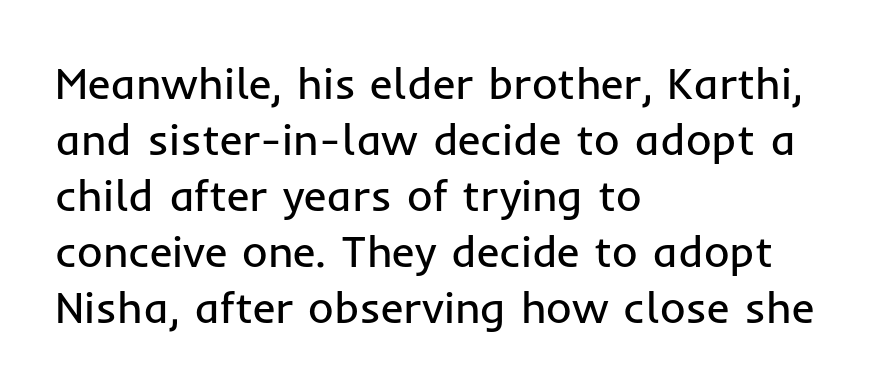
The image shows 44 px regular-weight sans-serif type, upright; set left-aligned, normal line spacing (1.27x), normal letter spacing, not underlined; low stroke contrast and a medium x-height.
